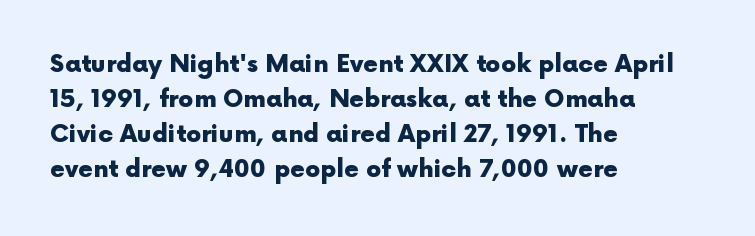
{"italic": "no", "bold": "yes", "underline": "no", "align": "left", "line_spacing": "normal", "line_spacing_ratio": 1.46, "letter_spacing": "normal", "letter_spacing_em": 0.0, "glyph_px": 24}
